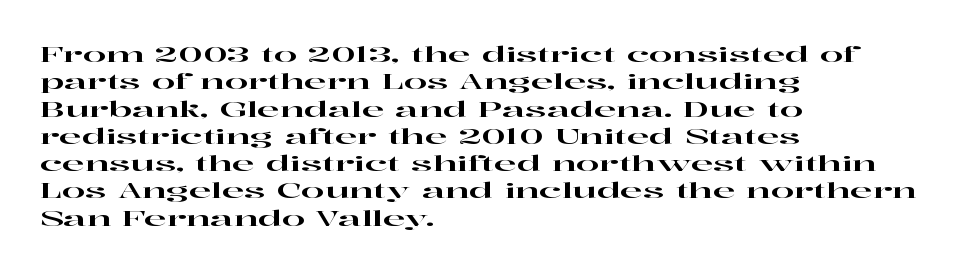
{"italic": "no", "underline": "no", "align": "left", "line_spacing": "normal", "line_spacing_ratio": 1.3, "letter_spacing": "normal", "letter_spacing_em": 0.0, "glyph_px": 21}
